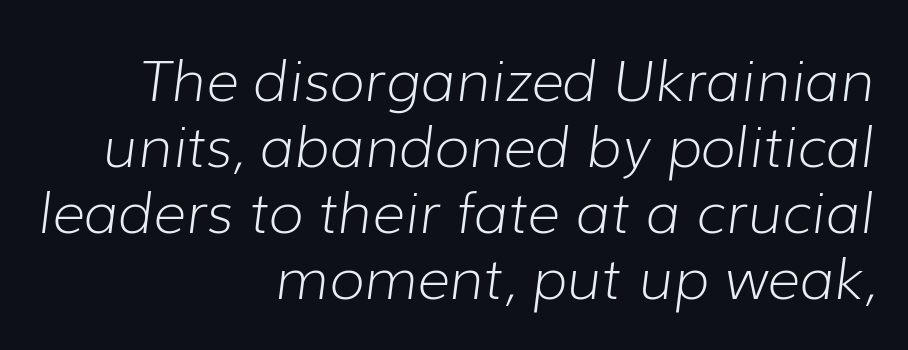
The image shows 57 px light type, italic (leaning right); set right-aligned, line spacing 1.16x, normal letter spacing, not underlined; low stroke contrast and a medium x-height.
